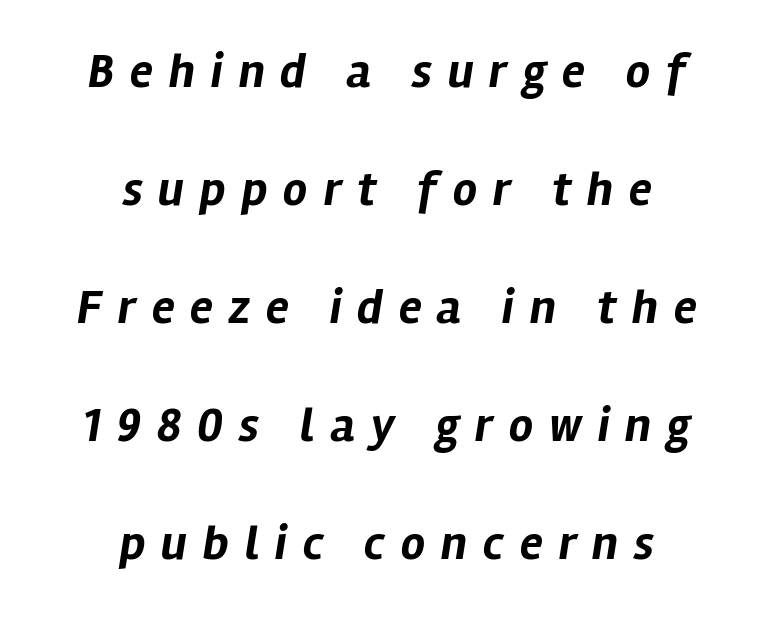
The axis of the letterforms is tilted away from vertical. The lines in this sample share a center point and differ in where they start and stop. You could not count columns in this text — the font is proportionally spaced. Regarding leading, the lines here are spaced well apart. Does extra space separate the letters? Yes, quite a lot of it.
